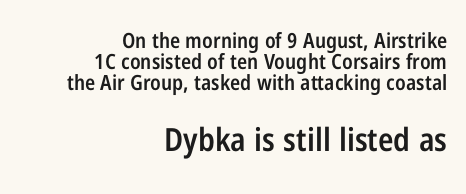
The image shows 32 px semibold, condensed sans-serif type, upright; set right-aligned, tight line spacing (0.99x), normal letter spacing, not underlined; the second (bottom) block is 1.52x larger; low stroke contrast and a medium x-height.
